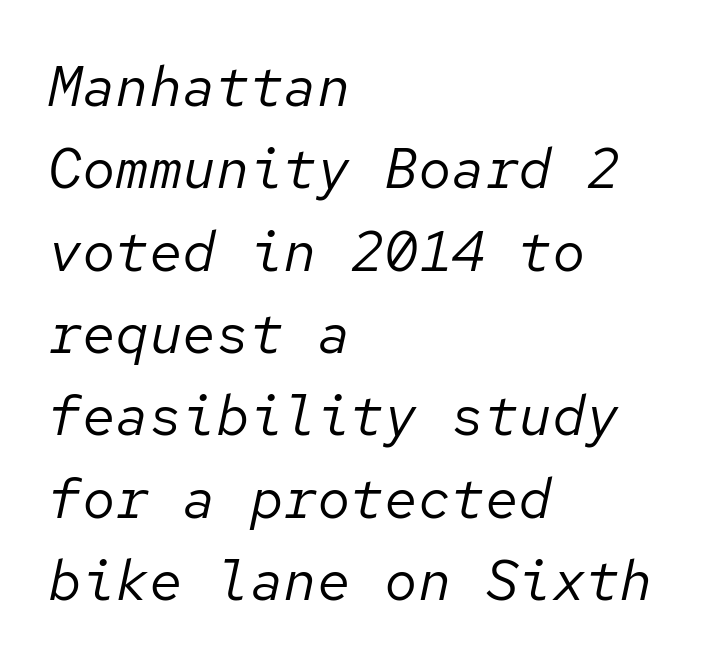
The image shows 56 px regular-weight type, italic (leaning right), monospaced; set left-aligned, normal line spacing (1.47x), normal letter spacing, not underlined; low stroke contrast and a medium x-height.
